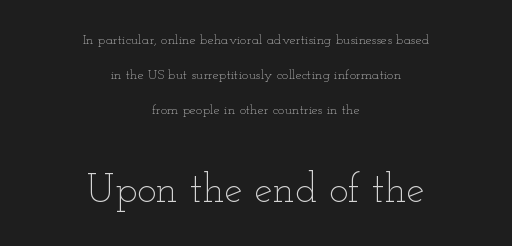
Q: Is the text bold? A: No.
Q: Is the text italic (slanted)? A: No, it is upright.
Q: Is the text underlined? A: No.
Q: How is the paragraph aligned? A: Centered.
Q: Is the spacing between letters normal or unusually wide? A: Normal.
Q: Is the spacing between lines tight, normal or loose? A: Loose.
Q: Which block of text is set in a larger size, the first (top) or the second (bottom)? A: The second (bottom) one.
Q: Width (condensed, normal, or wide)? A: Wide.
Q: Stroke contrast? A: Low.
Q: x-height? A: Small.
Q: Monospaced? A: No.
